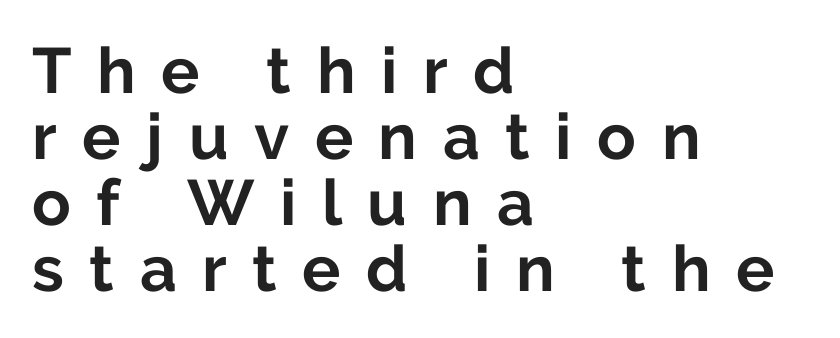
Is this a fixed-width face? No — the glyphs have proportional, varying widths. Classification — sans serif. Lines of text with bare space underneath. The typesetting leans heavy: a genuine bold.
